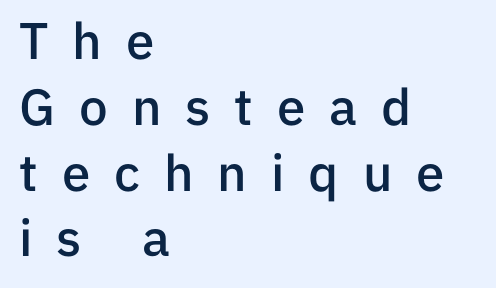
The rendering shows plain stroke endings on the letterforms — a sans-serif design. Varying glyph widths throughout — classic text-font behaviour. Descender tails drop into unmarked territory. Italic: no, the glyphs are upright roman. The space between consecutive lines is moderate.
